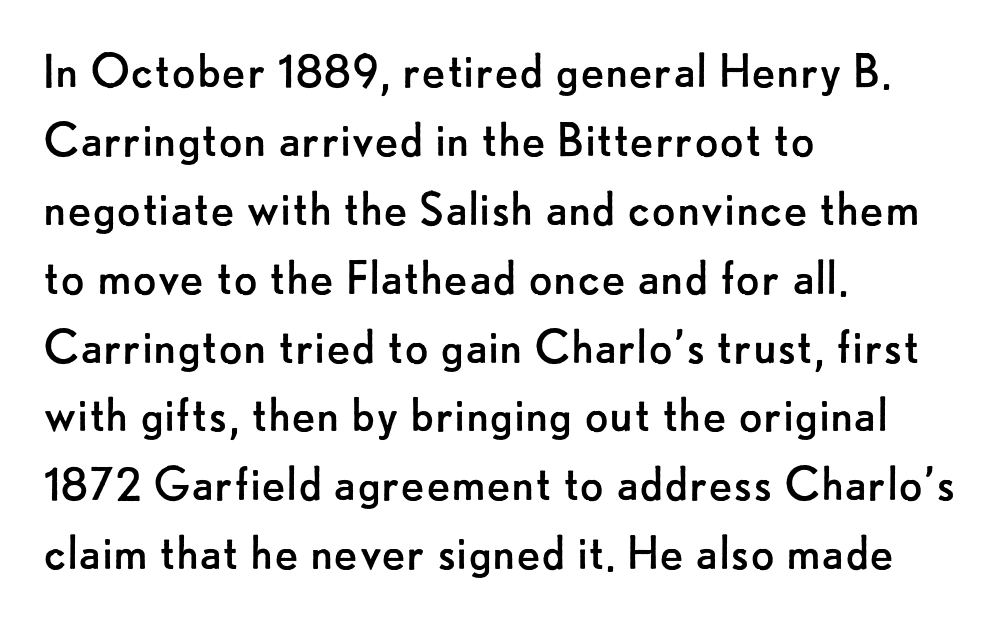
Unmarked baselines from the first word to the last. The rendering anchors every line to the left-hand side. The passage shown has conventional tracking throughout. A typesetter would call this proportional, since set widths differ per character.
